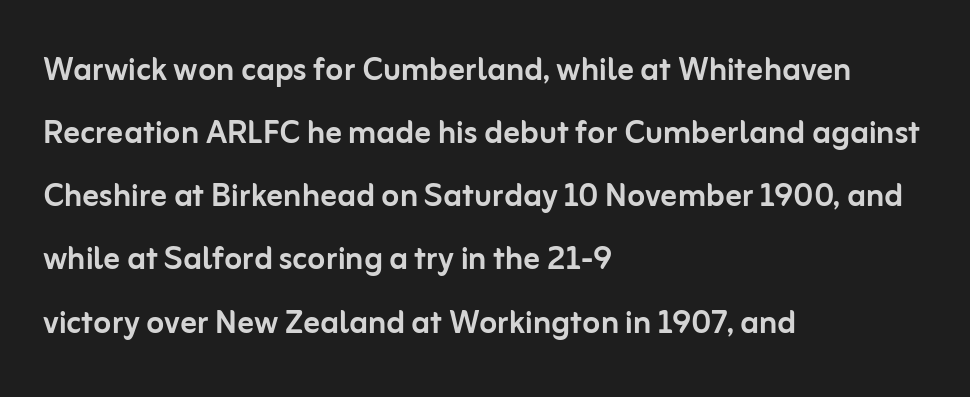
The horizontal fit of the characters is conventional and even. Looks like regular typesetting: each glyph gets only the width it needs. Regarding serifs, this sample does without them. The letters stand upright; this is a roman face. Decoration check: the copy has no underline.
